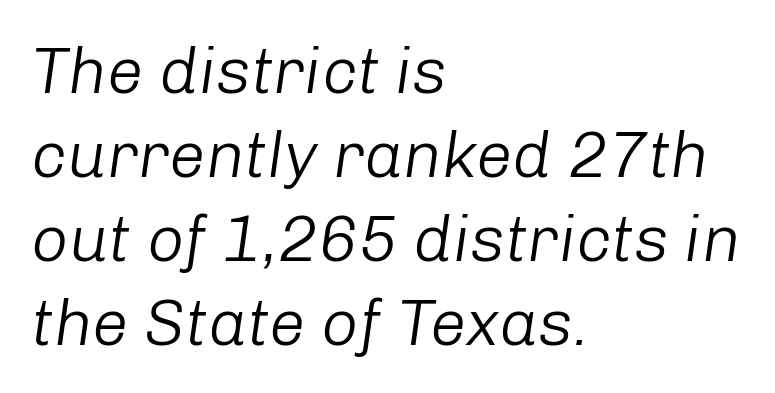
{"italic": "yes", "lean": "right", "slant_degrees": 8, "bold": "no", "weight": "light", "width": "normal", "stroke_contrast": "low", "x_height": "medium", "monospaced": "no", "underline": "no", "align": "left", "line_spacing": "normal", "line_spacing_ratio": 1.29, "letter_spacing": "normal", "letter_spacing_em": 0.0, "glyph_px": 65}
